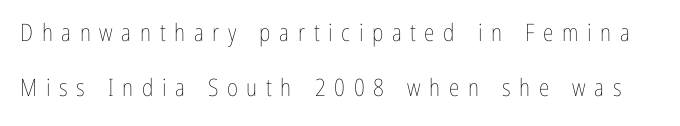
The image shows 24 px text type, upright; set loose line spacing (2.29x), unusually wide letter spacing (+0.36 em), not underlined.
